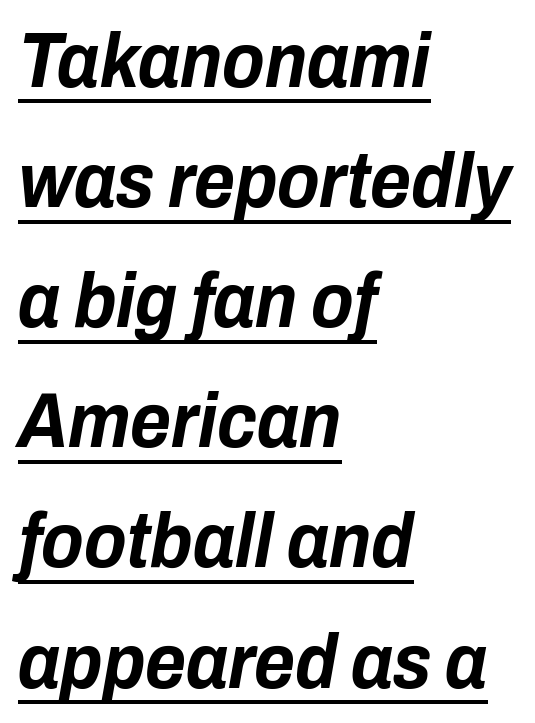
The image shows 78 px bold, condensed type, italic (leaning right); set left-aligned, normal line spacing (1.54x), normal letter spacing, underlined; low stroke contrast and a medium x-height.
